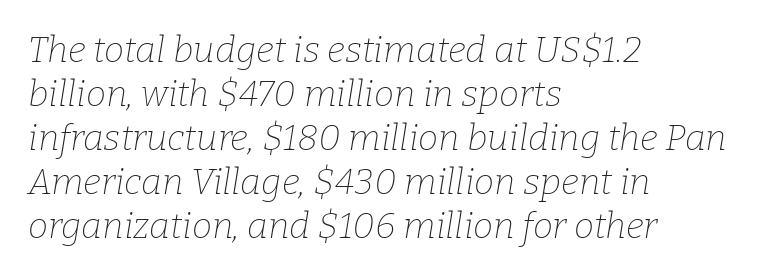
The image shows 36 px thin serif type, italic (leaning right); set left-aligned, line spacing 1.22x, normal letter spacing, not underlined; low stroke contrast and a medium x-height.
